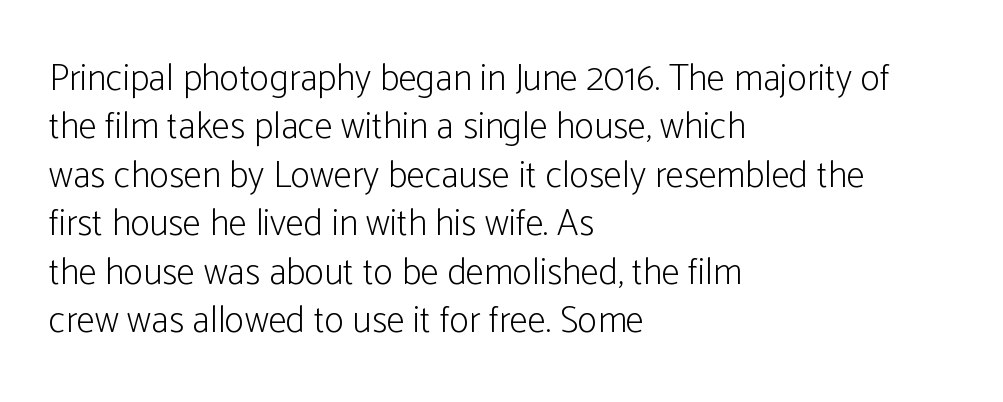
Q: Is the text bold? A: No.
Q: Is the text italic (slanted)? A: No, it is upright.
Q: Is the typeface a serif or a sans-serif typeface? A: Sans-serif.
Q: Is the text underlined? A: No.
Q: How is the paragraph aligned? A: Left-aligned.
Q: Is the spacing between letters normal or unusually wide? A: Normal.
Q: Is the spacing between lines tight, normal or loose? A: Normal.
Q: Width (condensed, normal, or wide)? A: Condensed.
Q: Stroke contrast? A: Low.
Q: x-height? A: Medium.
Q: Monospaced? A: No.
